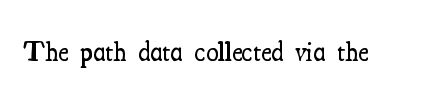
Q: Is the text bold? A: Semi-bold.
Q: Is the text italic (slanted)? A: No, it is upright.
Q: Is the text underlined? A: No.
Q: Is the spacing between letters normal or unusually wide? A: Normal.
